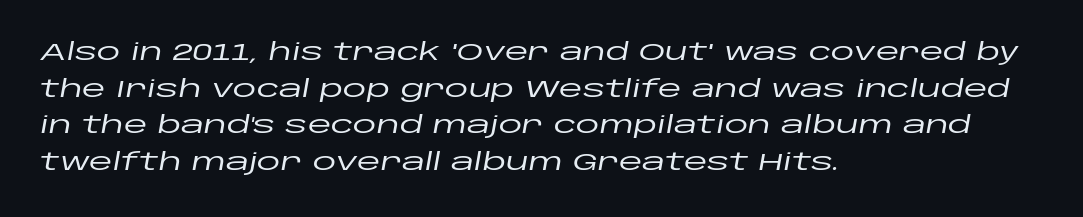
The image shows 24 px text type, italic (leaning right); set left-aligned, normal line spacing (1.53x), normal letter spacing, not underlined.
